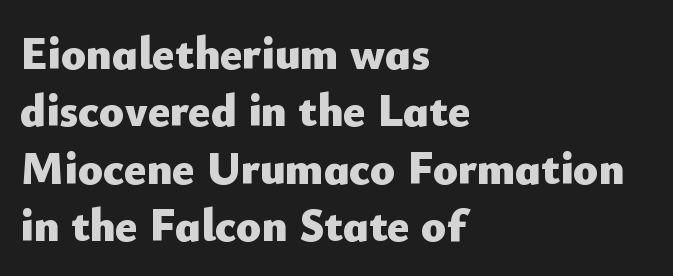
{"serif": "no", "italic": "no", "bold": "yes", "weight": "heavy", "width": "normal", "stroke_contrast": "low", "x_height": "small", "monospaced": "no", "underline": "no", "align": "left", "line_spacing": "normal", "line_spacing_ratio": 1.25, "letter_spacing": "normal", "letter_spacing_em": 0.0, "glyph_px": 46}
